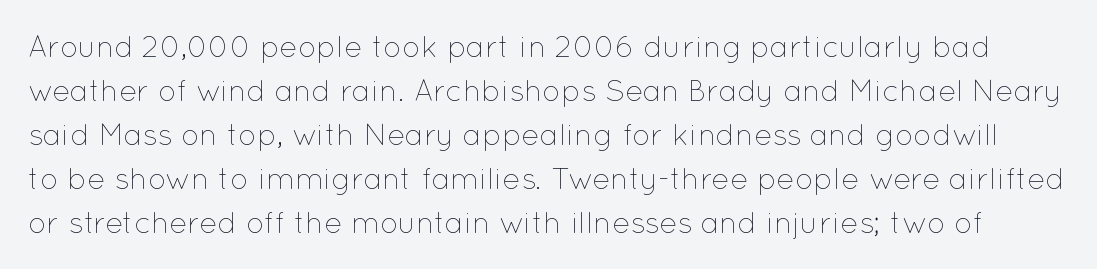
You could call the tracking neutral — neither tight nor loose. Letters rest on an invisible, unmarked baseline. The letters stand straight up with perfectly vertical stems. Is this a heavy cut? Hardly; it is regular or lighter. Varying glyph widths throughout — classic text-font behaviour.
